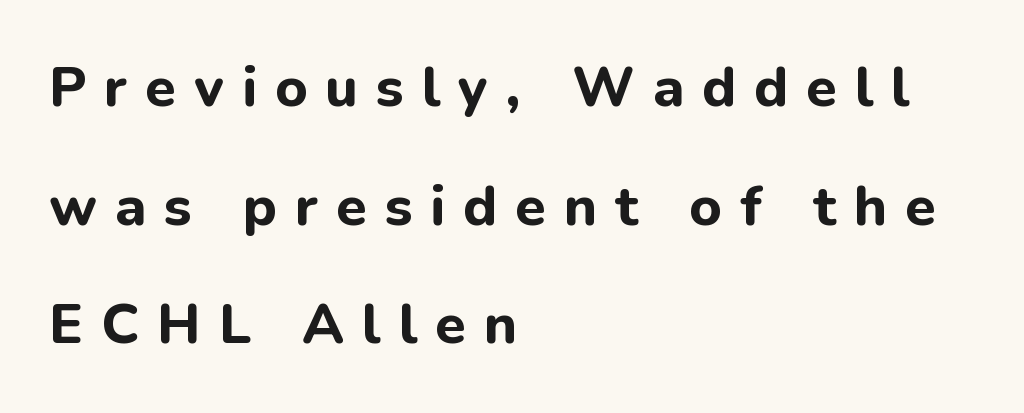
Strong, thick strokes mark this as bold type. The rendering uses natural spacing where letterforms have individual widths. The foot of each line stays bare and open. The designer went with a sans here, leaving each stem footless.
